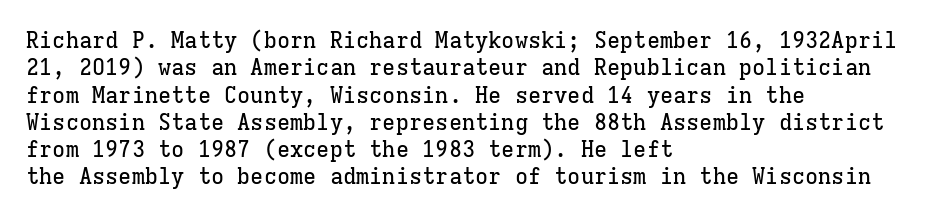
{"italic": "no", "underline": "no", "align": "left", "line_spacing_ratio": 1.24, "letter_spacing": "normal", "letter_spacing_em": 0.0, "glyph_px": 22}
